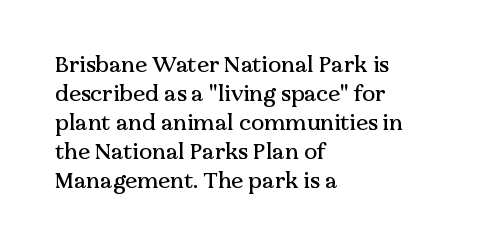
Q: Is the text italic (slanted)? A: No, it is upright.
Q: Is the text underlined? A: No.
Q: How is the paragraph aligned? A: Left-aligned.
Q: Is the spacing between letters normal or unusually wide? A: Normal.
Q: Is the spacing between lines tight, normal or loose? A: Normal.
